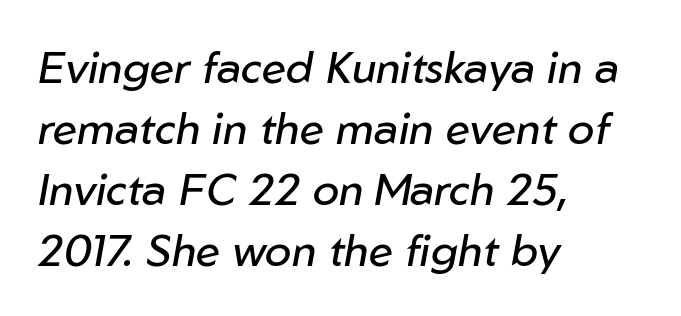
How are the letters spaced? Ordinarily, with no added tracking. If you measured baseline to baseline, you'd find a middling distance. The passage shown is not bold in any degree. Quick note: underline off. These lines were composed using italics.
